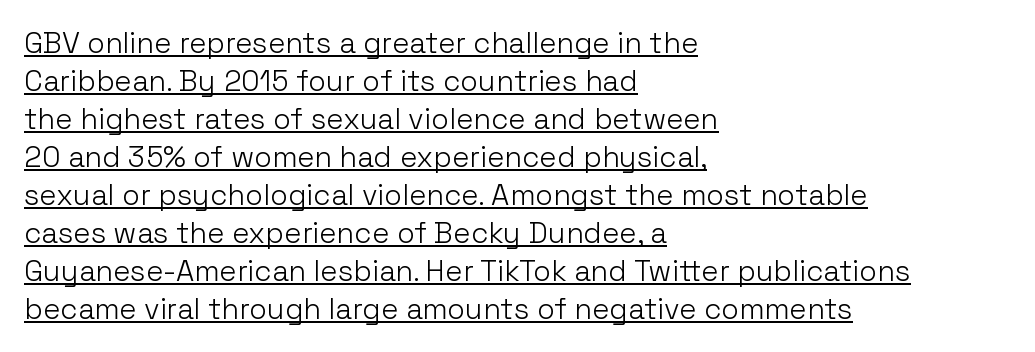
The image shows 29 px light sans-serif type, upright; set left-aligned, normal line spacing (1.31x), normal letter spacing, underlined; low stroke contrast and a medium x-height.
